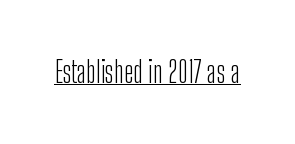
Q: Is the text bold? A: No.
Q: Is the text italic (slanted)? A: No, it is upright.
Q: Is the typeface a serif or a sans-serif typeface? A: Sans-serif.
Q: Is the text underlined? A: Yes.
Q: Is the spacing between letters normal or unusually wide? A: Normal.
Q: Width (condensed, normal, or wide)? A: Condensed.
Q: Stroke contrast? A: Low.
Q: x-height? A: Medium.
Q: Monospaced? A: No.
